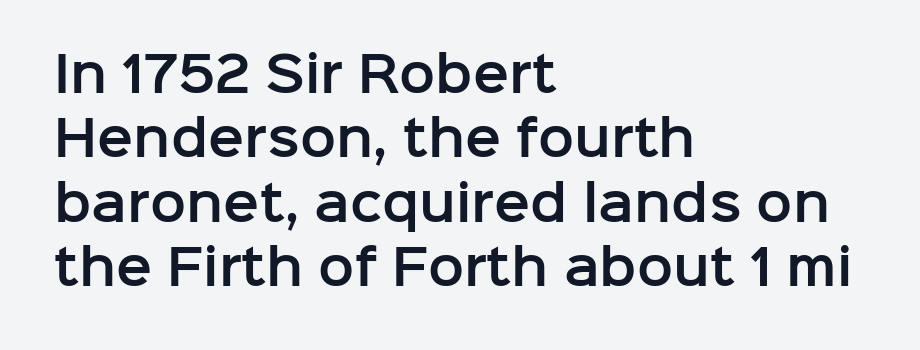
{"serif": "no", "italic": "no", "width": "normal", "stroke_contrast": "low", "x_height": "medium", "monospaced": "no", "underline": "no", "align": "left", "line_spacing": "normal", "line_spacing_ratio": 1.34, "letter_spacing": "normal", "letter_spacing_em": 0.0, "glyph_px": 48}
